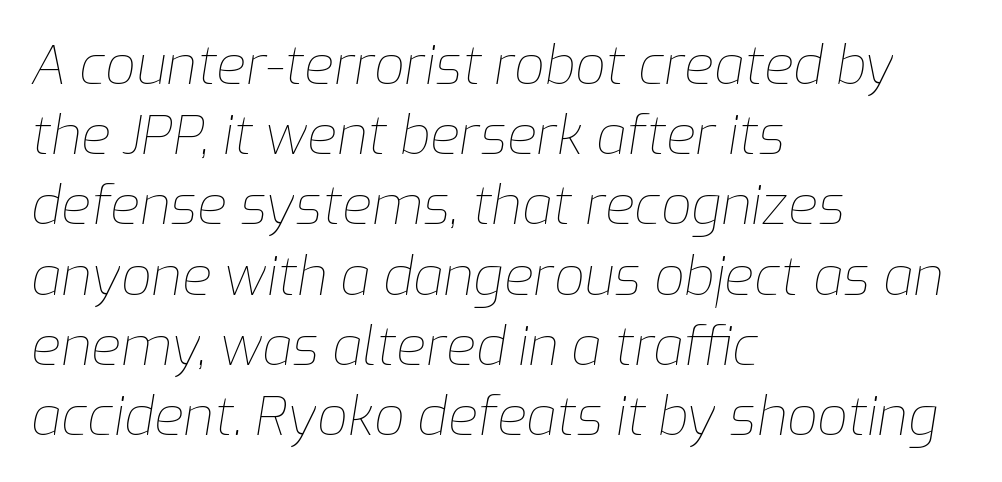
{"italic": "yes", "lean": "right", "slant_degrees": 9, "bold": "no", "weight": "thin", "width": "normal", "stroke_contrast": "low", "x_height": "medium", "monospaced": "no", "underline": "no", "align": "left", "line_spacing": "normal", "line_spacing_ratio": 1.3, "letter_spacing": "normal", "letter_spacing_em": 0.0, "glyph_px": 54}
